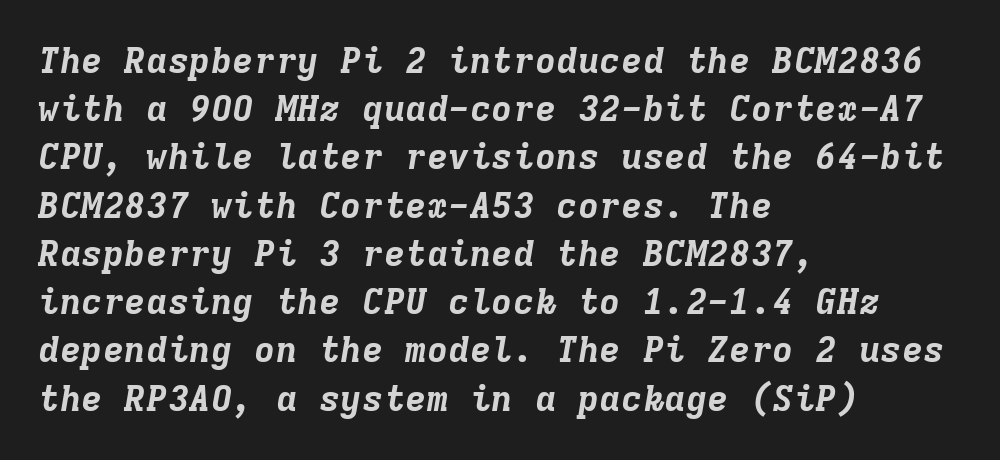
The image shows 36 px bold type, italic (leaning right), monospaced; set left-aligned, normal line spacing (1.34x), normal letter spacing, not underlined; low stroke contrast and a medium x-height.
